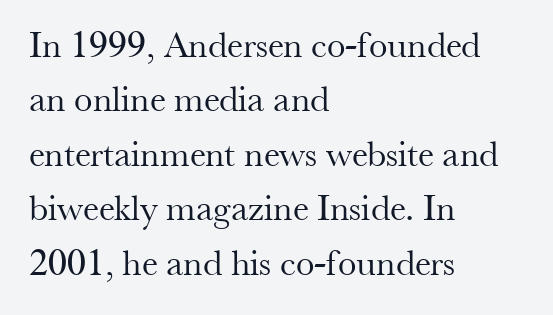
These lines are rendered in a variable-pitch font. The typeface chosen for these lines features serifs. The rows are spaced the way most documents space them. This rendering uses left alignment, leaving the right contour irregular.
